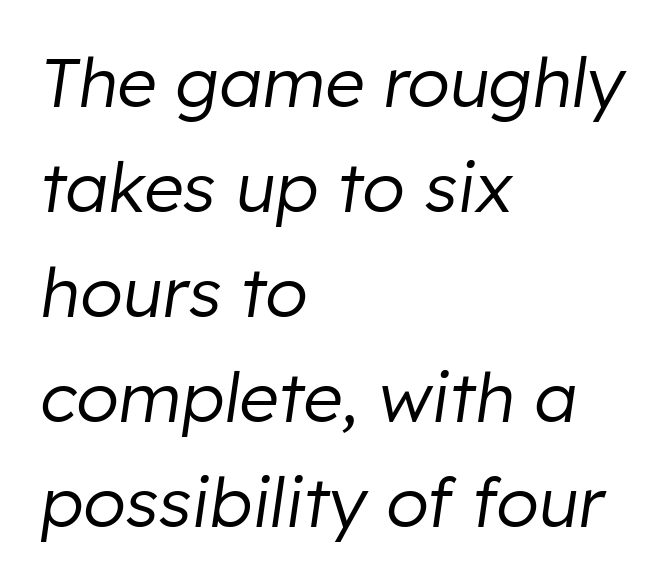
{"italic": "yes", "lean": "right", "slant_degrees": 8, "bold": "no", "weight": "regular", "width": "normal", "stroke_contrast": "low", "x_height": "medium", "monospaced": "no", "underline": "no", "align": "left", "line_spacing": "normal", "line_spacing_ratio": 1.52, "letter_spacing": "normal", "letter_spacing_em": 0.0, "glyph_px": 69}
